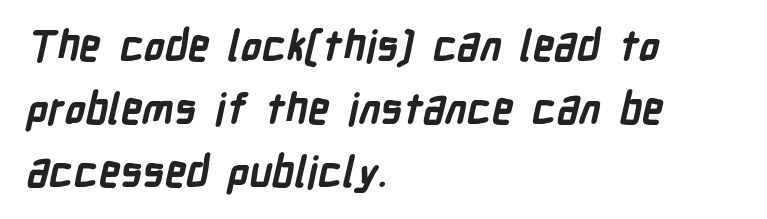
The image shows 42 px bold, condensed sans-serif type; set left-aligned, normal line spacing (1.5x), normal letter spacing, not underlined; low stroke contrast and a medium x-height.
